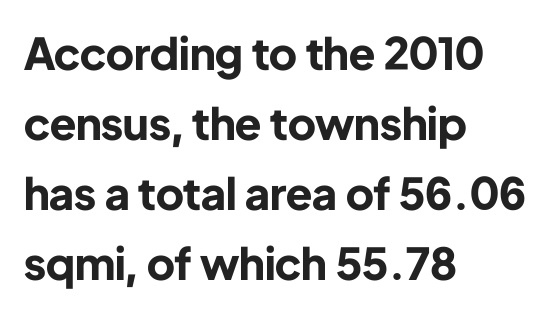
Q: Is the text bold? A: Yes.
Q: Is the text italic (slanted)? A: No, it is upright.
Q: Is the typeface a serif or a sans-serif typeface? A: Sans-serif.
Q: Is the text underlined? A: No.
Q: How is the paragraph aligned? A: Left-aligned.
Q: Is the spacing between letters normal or unusually wide? A: Normal.
Q: Is the spacing between lines tight, normal or loose? A: Normal.
Q: Width (condensed, normal, or wide)? A: Normal.
Q: Stroke contrast? A: Low.
Q: x-height? A: Medium.
Q: Monospaced? A: No.
